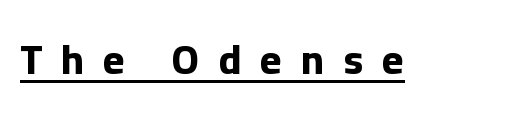
Q: Is the text bold? A: Yes.
Q: Is the text italic (slanted)? A: No, it is upright.
Q: Is the typeface a serif or a sans-serif typeface? A: Sans-serif.
Q: Is the text underlined? A: Yes.
Q: Is the spacing between letters normal or unusually wide? A: Unusually wide.
Q: Width (condensed, normal, or wide)? A: Normal.
Q: Stroke contrast? A: Low.
Q: x-height? A: Medium.
Q: Monospaced? A: No.
